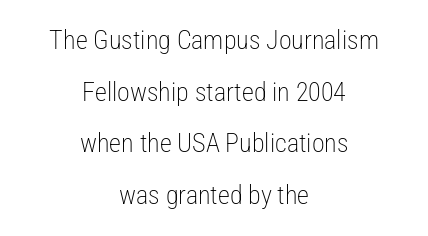
Q: Is the text bold? A: No.
Q: Is the text italic (slanted)? A: No, it is upright.
Q: Is the text underlined? A: No.
Q: How is the paragraph aligned? A: Centered.
Q: Is the spacing between letters normal or unusually wide? A: Normal.
Q: Is the spacing between lines tight, normal or loose? A: Loose.
